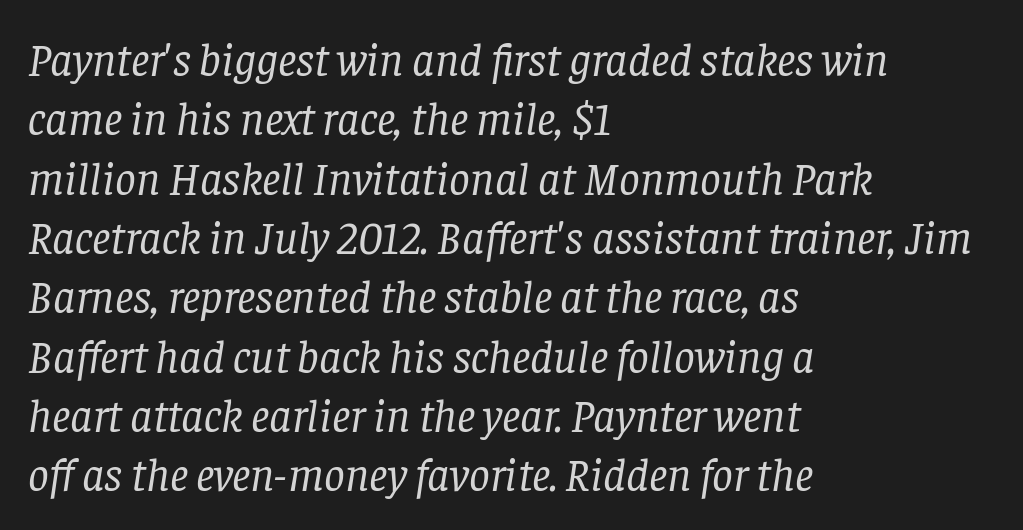
The glyphs in this specimen are seriffed. The paragraph shown leans on its left margin. Vertical stems look standard width or narrower in stroke. Between one letter and the next there's only the usual sliver of space. Would a proofreader flag this as italicized? Yes.
